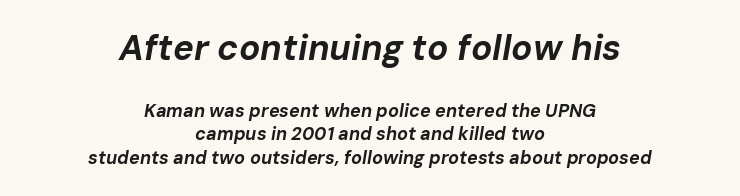
Each new line begins a customary step beneath the previous one. Inter-character spacing is left at the font's built-in metrics. The letters are bold, with thick, heavy strokes. The gap between lines stays unmarked. Note the varied advance widths — an 'i' is clearly narrower than an 'm'. The font's italic variant was chosen for this text.
